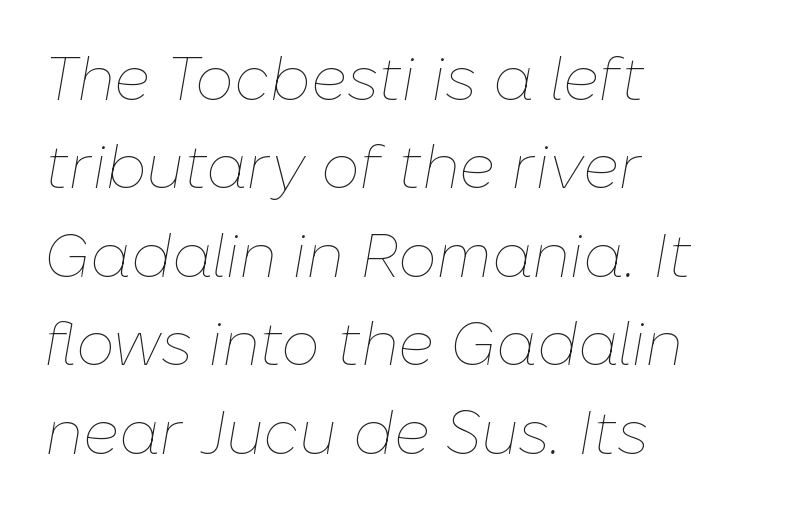
{"italic": "yes", "lean": "right", "slant_degrees": 10, "bold": "no", "weight": "thin", "width": "normal", "stroke_contrast": "low", "x_height": "medium", "monospaced": "no", "underline": "no", "align": "left", "line_spacing": "normal", "line_spacing_ratio": 1.45, "letter_spacing": "normal", "letter_spacing_em": 0.0, "glyph_px": 61}
